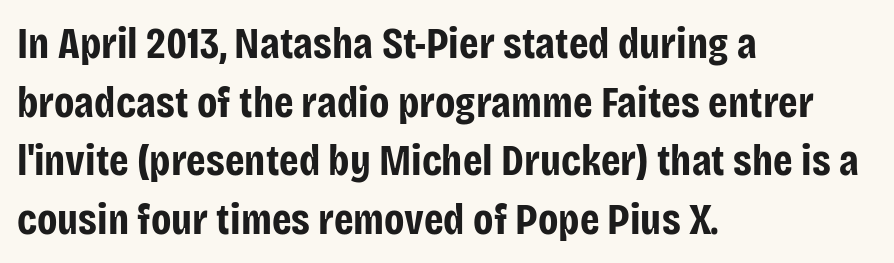
These lines sit exactly where default settings would place them. The designer went with a sans here, leaving each stem footless. Visually the block forms a straight wall on the left and a jagged coastline on the right. Letters rest on an invisible, unmarked baseline.
